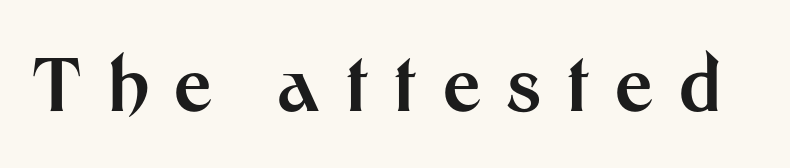
The rendering inserts visible extra space after every character. Every stem runs plumb, perpendicular to the baseline. This sample has the flowing, uneven cadence of proportional lettering. Only glyphs here, with clear space below each row. Emphasis by weight is at full strength: bold. The designer went with a sans here, leaving each stem footless.
